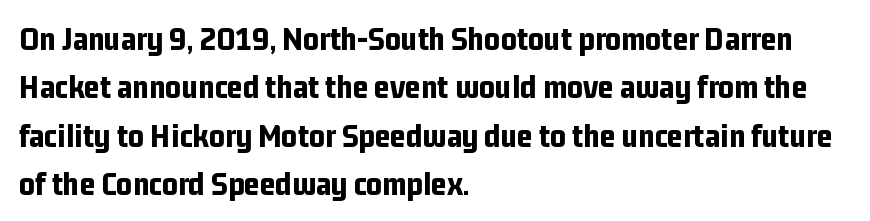
{"serif": "no", "italic": "no", "bold": "yes", "weight": "bold", "width": "condensed", "stroke_contrast": "low", "x_height": "medium", "monospaced": "no", "underline": "no", "align": "left", "line_spacing": "normal", "line_spacing_ratio": 1.42, "letter_spacing": "normal", "letter_spacing_em": 0.0, "glyph_px": 34}
